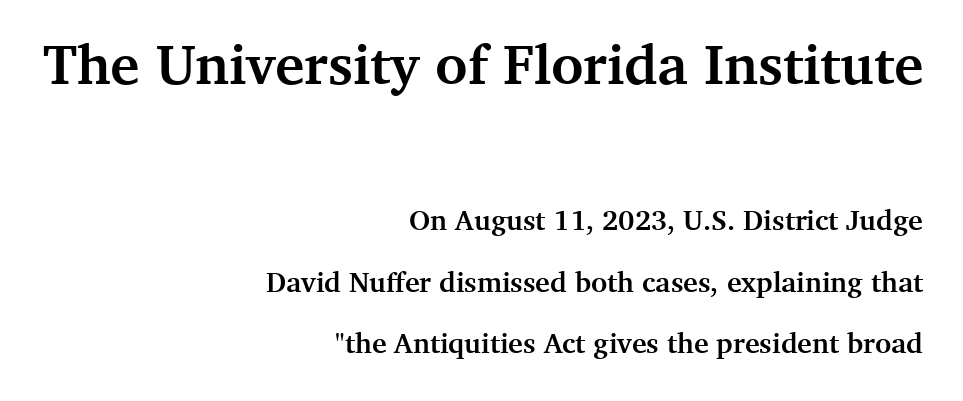
The image shows 56 px semibold serif type, upright; set right-aligned, loose line spacing (2.2x), normal letter spacing, not underlined; the first (top) block is 2.0x larger; medium stroke contrast and a medium x-height.
